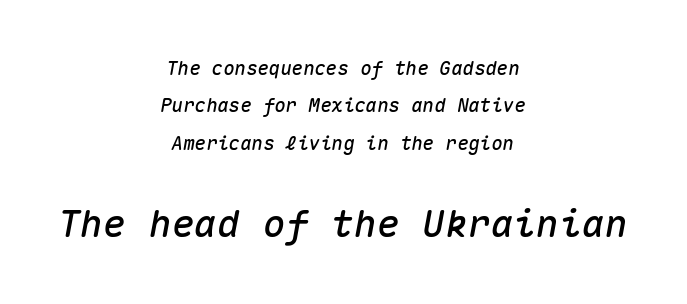
The letters march in equal steps, a hallmark of fixed-pitch type. The rendering applies a slant to the glyphs. The gap between lines stays unmarked. These lines stack symmetrically, like a column narrowing and widening about its center. The second block has been scaled up relative to the first.
